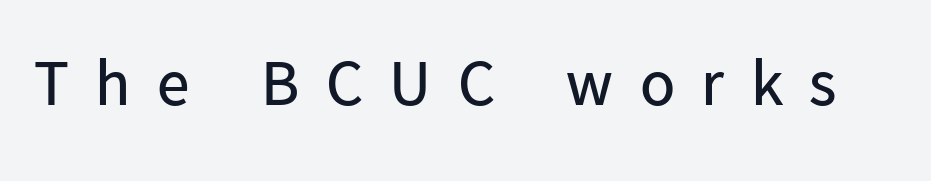
{"serif": "no", "italic": "no", "bold": "no", "weight": "regular", "width": "normal", "stroke_contrast": "low", "x_height": "medium", "monospaced": "no", "underline": "no", "letter_spacing": "wide", "letter_spacing_em": 0.41, "glyph_px": 65}
